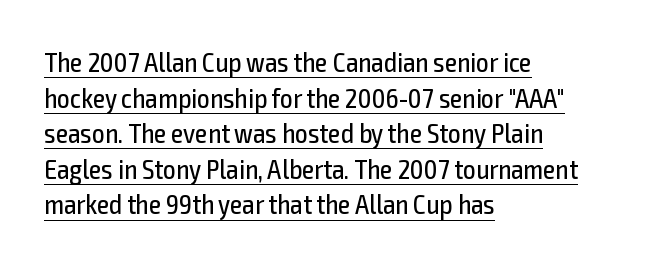
A typesetter would call this proportional, since set widths differ per character. Looks like someone drew a line under every word here. Italic: no, the glyphs are upright roman. These lines keep a tight, regular rhythm from letter to letter. Every row of glyphs begins at an identical x-position on the left. Interline gaps are of average width in this sample.
